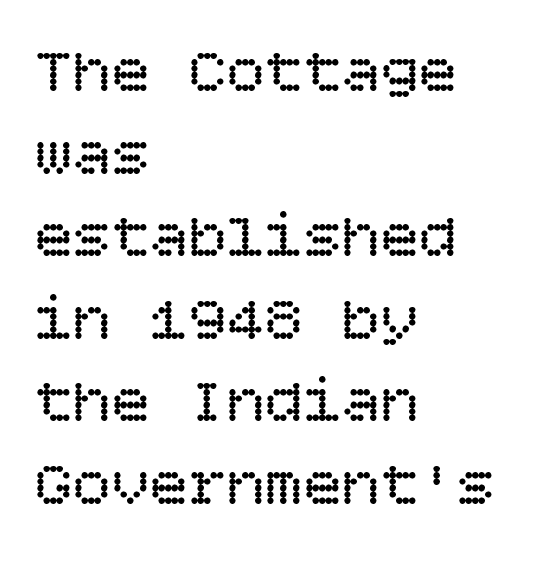
The string is rendered with underlining switched off. Does the lettering tilt? It doesn't — this is upright. Regarding leading, the lines here are spaced in the standard way. Reading down the block, your eye returns to a fixed left position each line.
